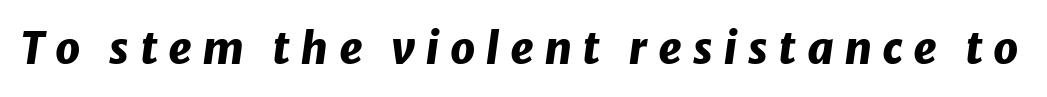
{"italic": "yes", "lean": "right", "slant_degrees": 8, "bold": "yes", "weight": "heavy", "width": "normal", "stroke_contrast": "low", "x_height": "medium", "monospaced": "no", "underline": "no", "letter_spacing": "wide", "letter_spacing_em": 0.23, "glyph_px": 44}
